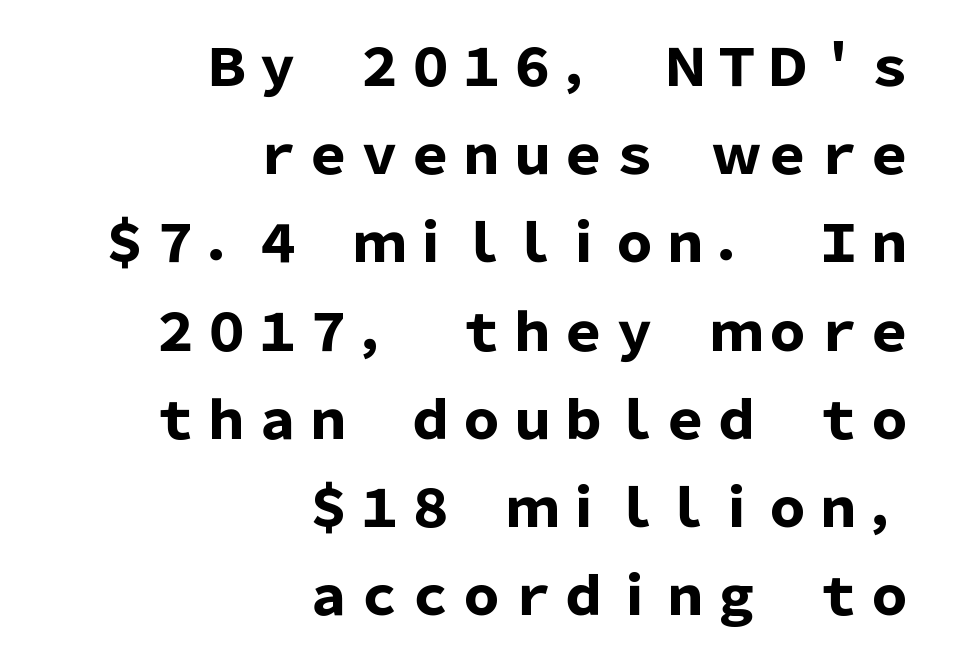
The image shows 51 px heavy sans-serif type, upright; set right-aligned, line spacing 1.73x, normal letter spacing, not underlined; low stroke contrast and a medium x-height.
